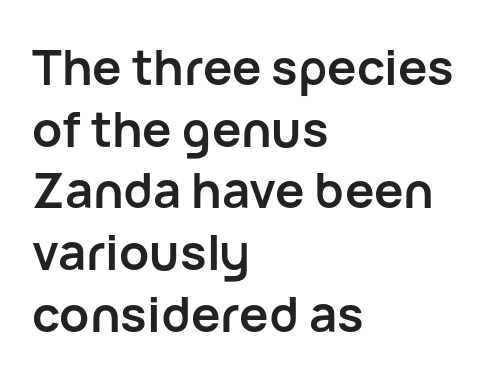
Q: Is the text bold? A: Yes.
Q: Is the text italic (slanted)? A: No, it is upright.
Q: Is the typeface a serif or a sans-serif typeface? A: Sans-serif.
Q: Is the text underlined? A: No.
Q: How is the paragraph aligned? A: Left-aligned.
Q: Is the spacing between letters normal or unusually wide? A: Normal.
Q: Is the spacing between lines tight, normal or loose? A: Normal.
Q: Width (condensed, normal, or wide)? A: Normal.
Q: Stroke contrast? A: Low.
Q: x-height? A: Medium.
Q: Monospaced? A: No.
